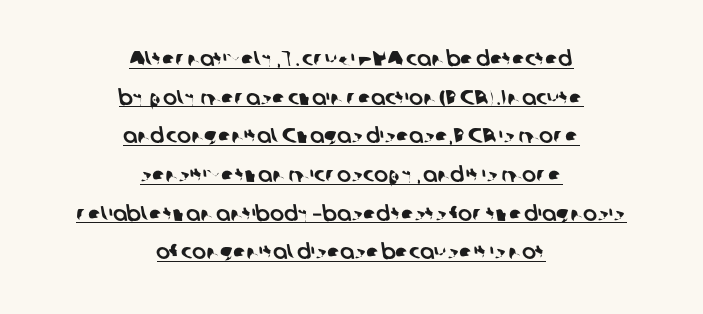
Nothing unusual about the tracking: characters are spaced as the font intends. Check the space under the baseline: a stroke is drawn there. A centered setting, common on invitations and titles, is used for this passage.
